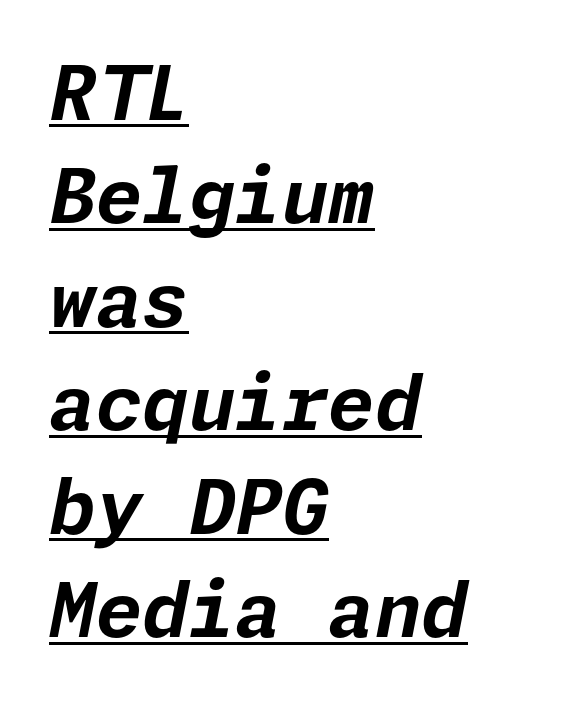
{"italic": "yes", "lean": "right", "slant_degrees": 11, "bold": "yes", "weight": "bold", "width": "normal", "stroke_contrast": "low", "x_height": "medium", "underline": "yes", "align": "left", "line_spacing": "normal", "line_spacing_ratio": 1.38, "letter_spacing": "normal", "letter_spacing_em": 0.0, "glyph_px": 75}
